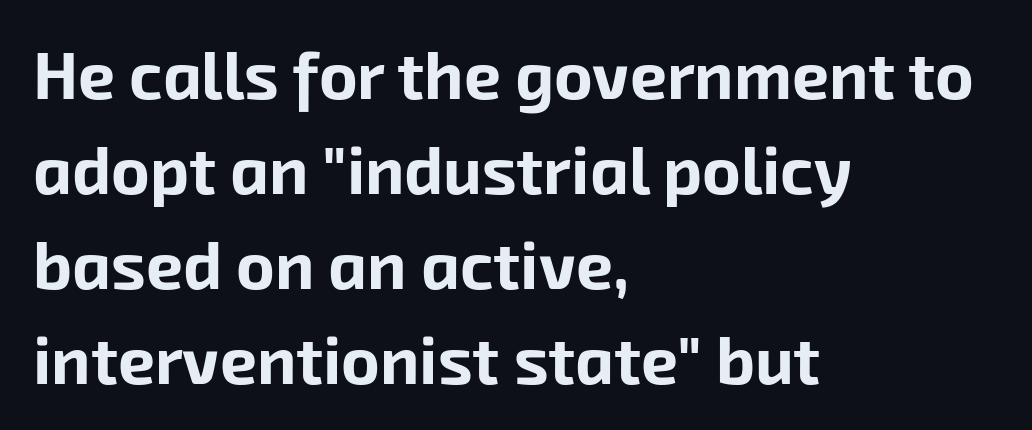
The image shows 66 px bold sans-serif type; set left-aligned, normal line spacing (1.44x), normal letter spacing, not underlined; low stroke contrast and a medium x-height.
